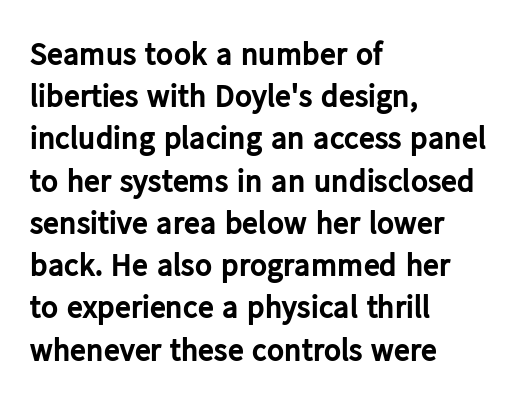
{"serif": "no", "italic": "no", "bold": "yes", "weight": "bold", "width": "normal", "stroke_contrast": "low", "x_height": "medium", "monospaced": "no", "underline": "no", "align": "left", "line_spacing": "normal", "line_spacing_ratio": 1.32, "letter_spacing": "normal", "letter_spacing_em": 0.0, "glyph_px": 32}
